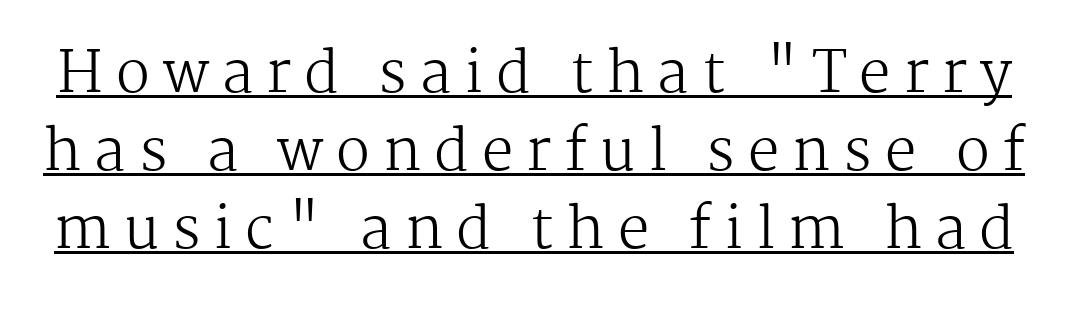
{"serif": "yes", "italic": "no", "bold": "no", "weight": "regular", "width": "normal", "stroke_contrast": "medium", "x_height": "medium", "monospaced": "no", "underline": "yes", "line_spacing": "normal", "line_spacing_ratio": 1.39, "letter_spacing": "wide", "letter_spacing_em": 0.23, "glyph_px": 56}
